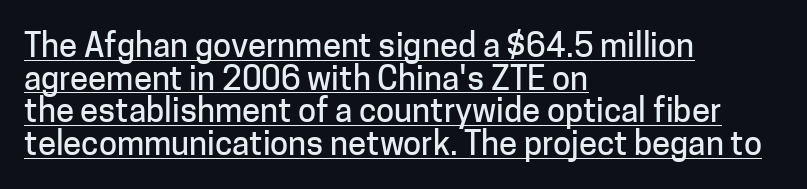
Q: Is the text italic (slanted)? A: No, it is upright.
Q: Is the typeface a serif or a sans-serif typeface? A: Sans-serif.
Q: Is the text underlined? A: Yes.
Q: How is the paragraph aligned? A: Left-aligned.
Q: Is the spacing between letters normal or unusually wide? A: Normal.
Q: Is the spacing between lines tight, normal or loose? A: Tight.
Q: Width (condensed, normal, or wide)? A: Normal.
Q: Stroke contrast? A: Low.
Q: x-height? A: Medium.
Q: Monospaced? A: No.
